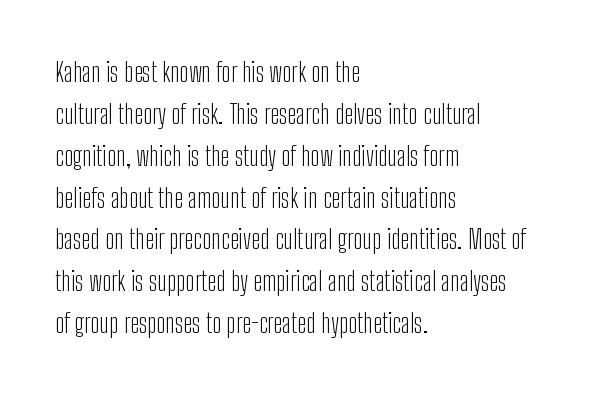
{"italic": "no", "bold": "no", "underline": "no", "align": "left", "line_spacing": "normal", "line_spacing_ratio": 1.55, "letter_spacing": "normal", "letter_spacing_em": 0.0, "glyph_px": 27}
